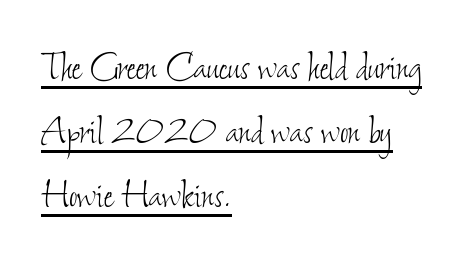
The image shows 46 px thin, condensed type; set left-aligned, normal line spacing (1.39x), normal letter spacing, underlined; low stroke contrast and a small x-height.
